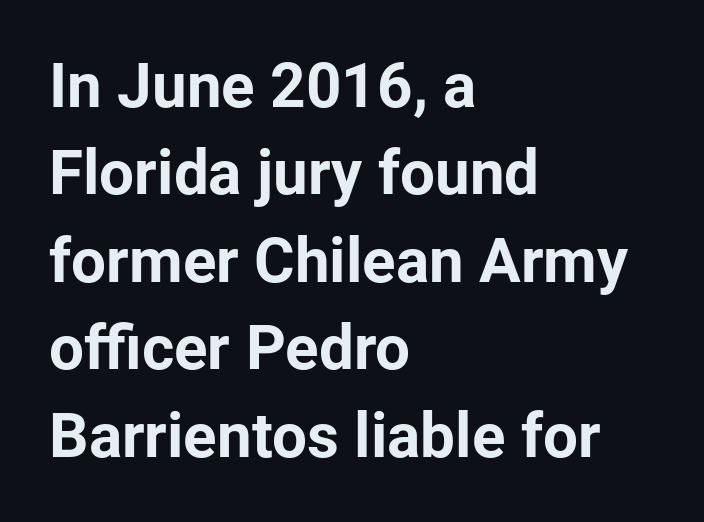
The image shows 62 px bold sans-serif type, upright; set left-aligned, normal line spacing (1.41x), normal letter spacing, not underlined; low stroke contrast and a medium x-height.
